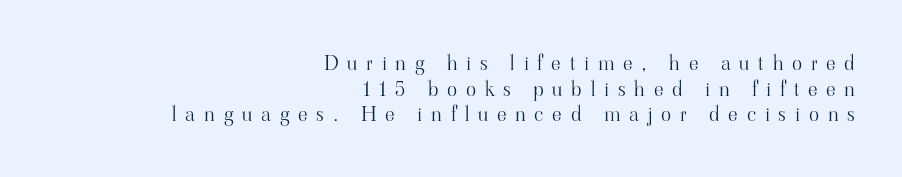
{"italic": "no", "bold": "no", "underline": "no", "align": "right", "line_spacing_ratio": 1.22, "letter_spacing": "wide", "letter_spacing_em": 0.42, "glyph_px": 21}
